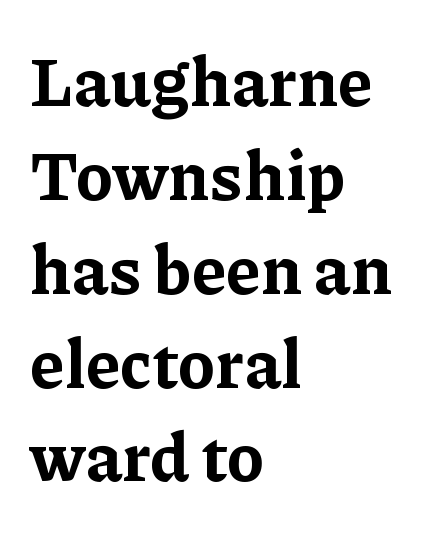
Q: Is the text bold? A: Yes.
Q: Is the text italic (slanted)? A: No, it is upright.
Q: Is the typeface a serif or a sans-serif typeface? A: Serif.
Q: Is the text underlined? A: No.
Q: How is the paragraph aligned? A: Left-aligned.
Q: Is the spacing between letters normal or unusually wide? A: Normal.
Q: Is the spacing between lines tight, normal or loose? A: Normal.
Q: Width (condensed, normal, or wide)? A: Normal.
Q: Stroke contrast? A: Low.
Q: x-height? A: Medium.
Q: Monospaced? A: No.
